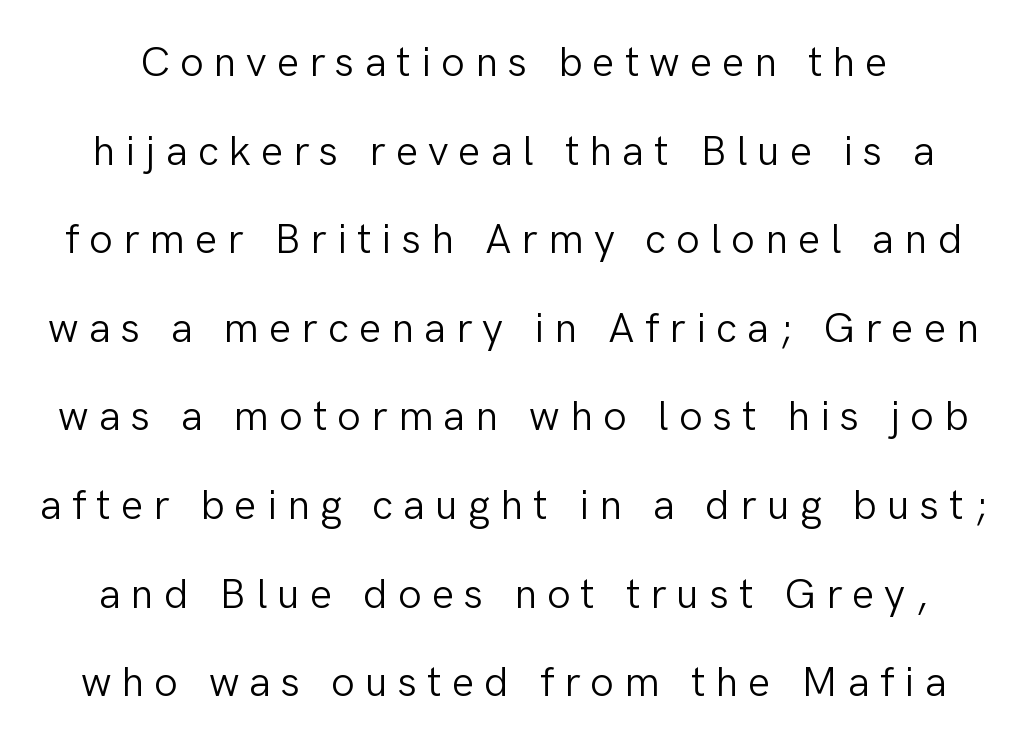
Q: Is the text bold? A: No.
Q: Is the text italic (slanted)? A: No, it is upright.
Q: Is the typeface a serif or a sans-serif typeface? A: Sans-serif.
Q: Is the text underlined? A: No.
Q: Is the spacing between letters normal or unusually wide? A: Unusually wide.
Q: Is the spacing between lines tight, normal or loose? A: Loose.
Q: Width (condensed, normal, or wide)? A: Normal.
Q: Stroke contrast? A: Low.
Q: x-height? A: Medium.
Q: Monospaced? A: No.
